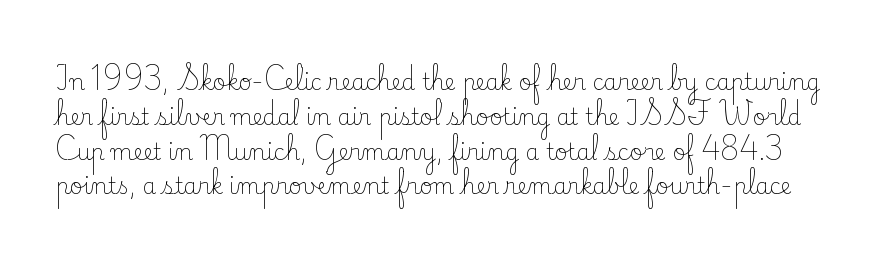
{"italic": "no", "bold": "no", "underline": "no", "line_spacing": "normal", "line_spacing_ratio": 1.58, "letter_spacing": "normal", "letter_spacing_em": 0.0, "glyph_px": 22}
